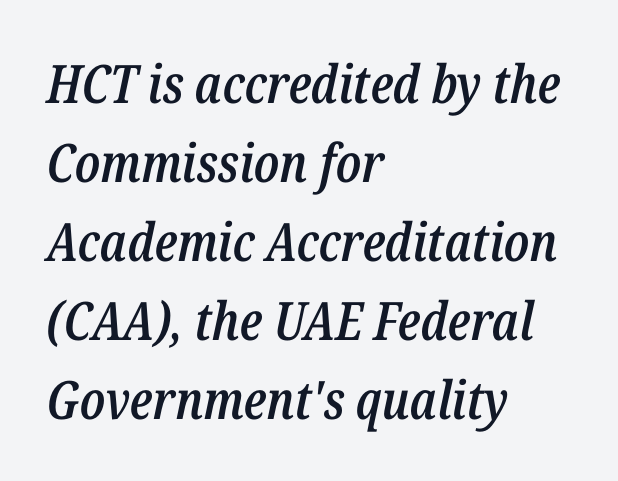
{"italic": "yes", "lean": "right", "slant_degrees": 12, "bold": "semi", "weight": "semibold", "width": "condensed", "stroke_contrast": "low", "x_height": "medium", "monospaced": "no", "underline": "no", "align": "left", "line_spacing": "normal", "line_spacing_ratio": 1.49, "letter_spacing": "normal", "letter_spacing_em": 0.0, "glyph_px": 53}
